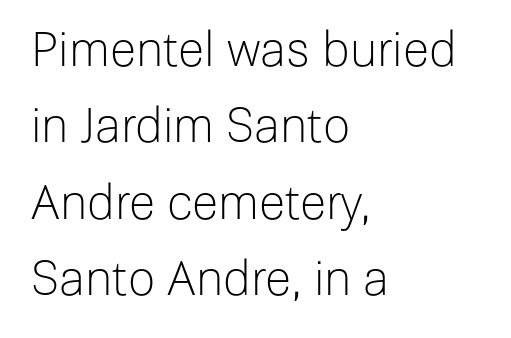
Here the designer chose a conventional face with non-uniform glyph widths. The font is comparable to plain body text, perhaps lighter. Is there any slant? The stems are plumb. What stands out about the letter spacing? Nothing — it is the standard amount.
